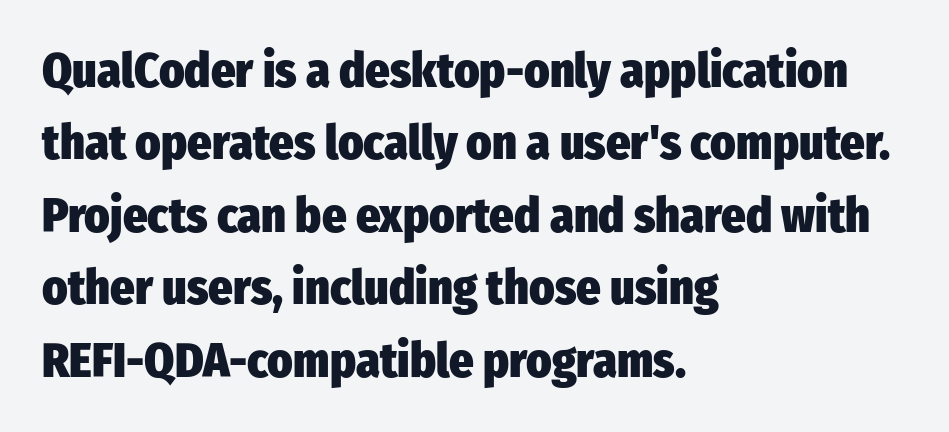
Stroke terminals: plain, sans-serif. Tall strokes in this sample are plumb rather than angled. The passage shown has conventional tracking throughout. This sample has the flowing, uneven cadence of proportional lettering.
